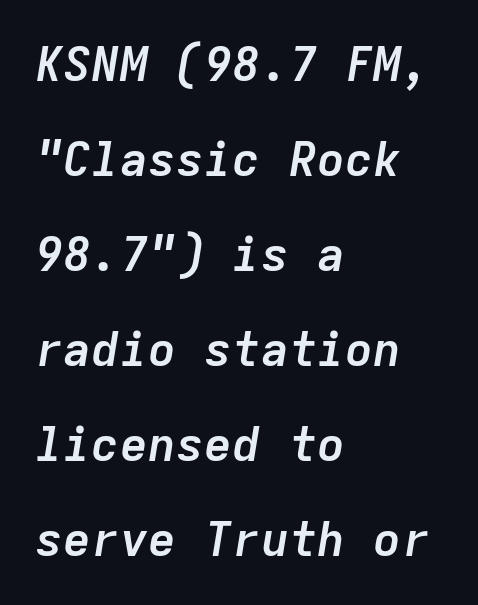
Q: Is the text bold? A: Yes.
Q: Is the text italic (slanted)? A: Yes, it leans right by about 9 degrees.
Q: Is the text underlined? A: No.
Q: How is the paragraph aligned? A: Left-aligned.
Q: Is the spacing between letters normal or unusually wide? A: Normal.
Q: Is the spacing between lines tight, normal or loose? A: Loose.
Q: Width (condensed, normal, or wide)? A: Normal.
Q: Stroke contrast? A: Low.
Q: x-height? A: Medium.
Q: Monospaced? A: Yes.
